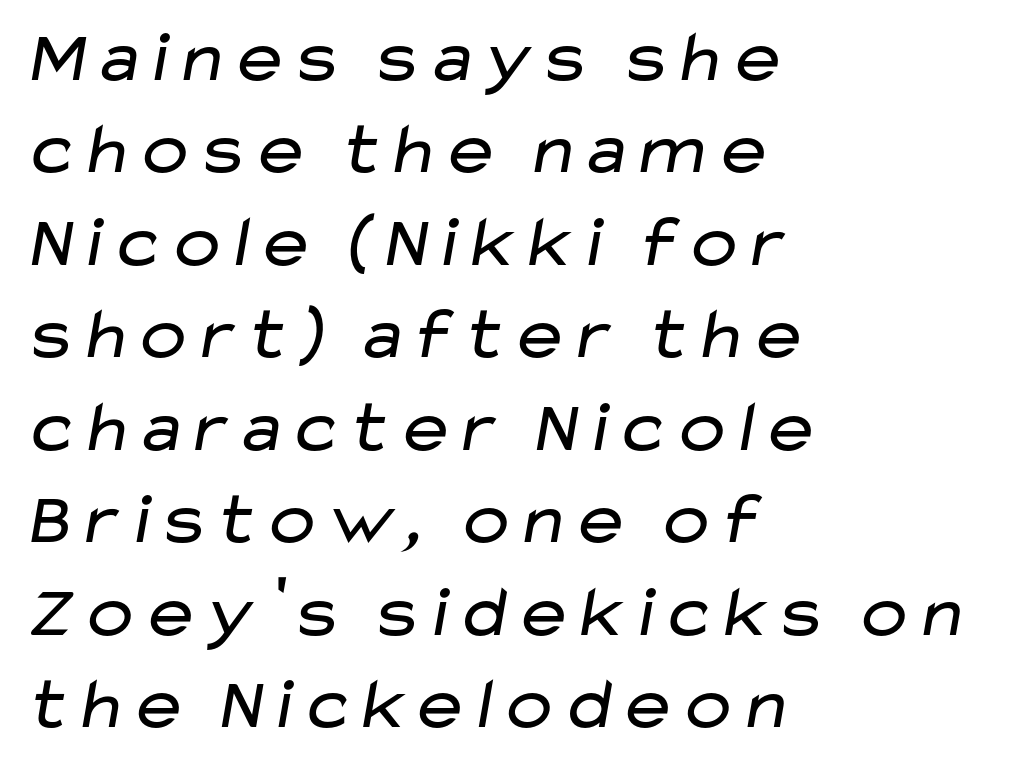
Q: Is the text bold? A: No.
Q: Is the typeface a serif or a sans-serif typeface? A: Sans-serif.
Q: Is the text underlined? A: No.
Q: How is the paragraph aligned? A: Left-aligned.
Q: Is the spacing between letters normal or unusually wide? A: Normal.
Q: Is the spacing between lines tight, normal or loose? A: Normal.
Q: Width (condensed, normal, or wide)? A: Wide.
Q: Stroke contrast? A: Low.
Q: x-height? A: Medium.
Q: Monospaced? A: No.
